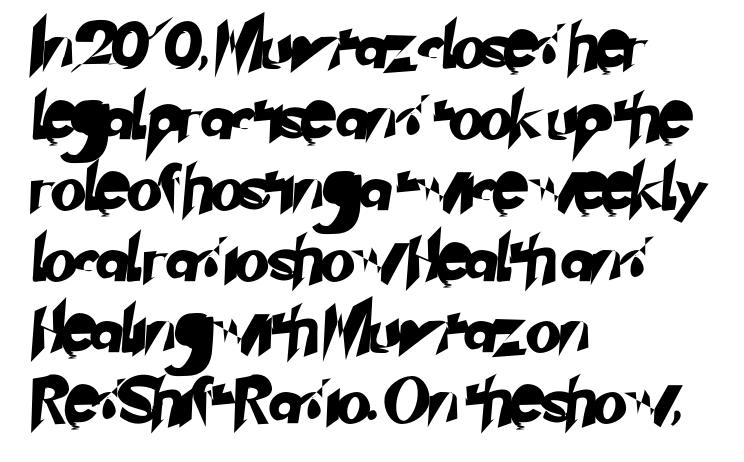
Line beginnings align vertically; line endings do not. Inter-character spacing is left at the font's built-in metrics. Regarding leading, the lines here are spaced in the standard way. You can tell from the bare stems that sans-serif type was used.
